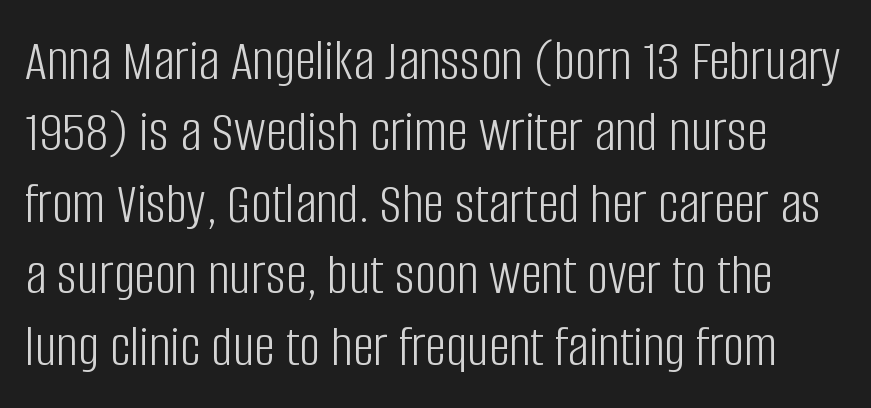
Q: Is the text bold? A: No.
Q: Is the text italic (slanted)? A: No, it is upright.
Q: Is the typeface a serif or a sans-serif typeface? A: Sans-serif.
Q: Is the text underlined? A: No.
Q: Is the spacing between letters normal or unusually wide? A: Normal.
Q: Width (condensed, normal, or wide)? A: Condensed.
Q: Stroke contrast? A: Low.
Q: x-height? A: Large.
Q: Monospaced? A: No.
